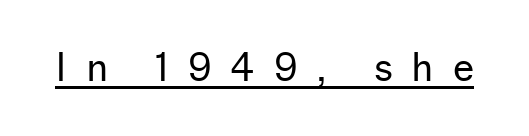
{"serif": "no", "italic": "no", "bold": "no", "weight": "regular", "width": "normal", "stroke_contrast": "low", "x_height": "medium", "monospaced": "no", "underline": "yes", "letter_spacing": "wide", "letter_spacing_em": 0.5, "glyph_px": 38}
